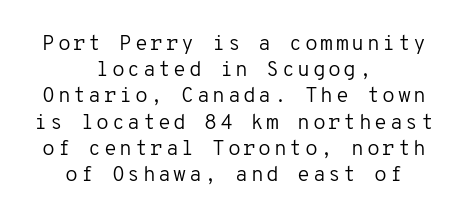
Q: Is the text bold? A: No.
Q: Is the text italic (slanted)? A: No, it is upright.
Q: Is the text underlined? A: No.
Q: How is the paragraph aligned? A: Centered.
Q: Is the spacing between lines tight, normal or loose? A: Normal.
